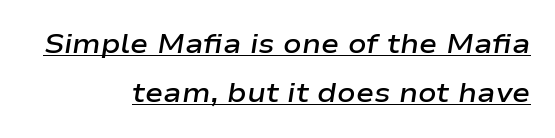
Slant detected: the letters are inclined. Quick note: underline on. The face used here is rendered with its standard letterfit. The letters are semibold — heavier than regular but short of a full bold. Is the block centered? No — it sits flush against the right margin.
